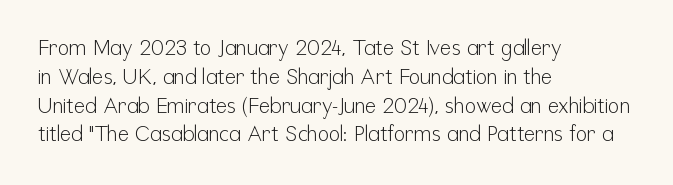
The image shows 21 px text type, upright; set left-aligned, normal line spacing (1.37x), normal letter spacing, not underlined.
